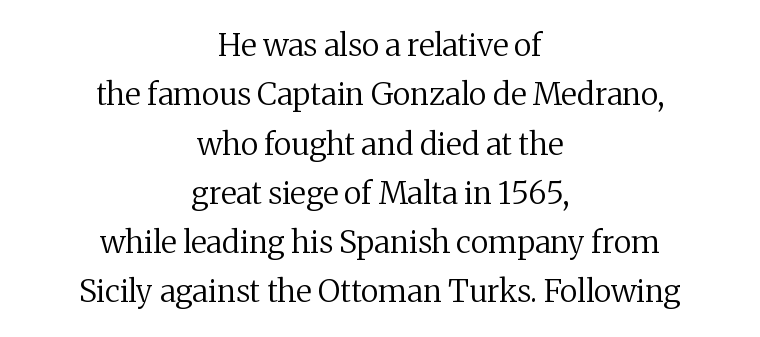
The image shows 31 px regular-weight serif type, upright; set centered, normal line spacing (1.59x), normal letter spacing, not underlined; medium stroke contrast and a medium x-height.
